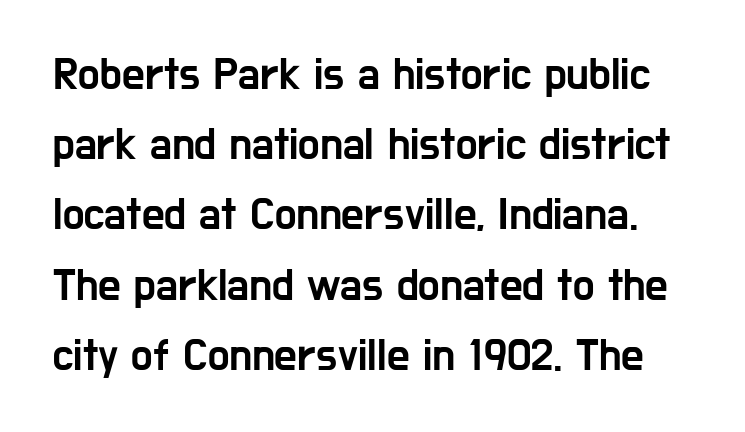
Q: Is the text italic (slanted)? A: No, it is upright.
Q: Is the typeface a serif or a sans-serif typeface? A: Sans-serif.
Q: Is the text underlined? A: No.
Q: Is the spacing between letters normal or unusually wide? A: Normal.
Q: Is the spacing between lines tight, normal or loose? A: Normal.
Q: Width (condensed, normal, or wide)? A: Condensed.
Q: Stroke contrast? A: Low.
Q: x-height? A: Medium.
Q: Monospaced? A: No.
